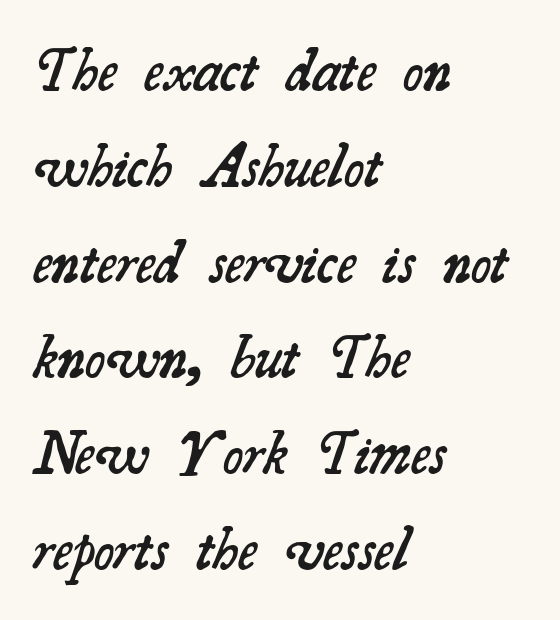
Proportional: the letters do not fall into vertical columns. This rendering features lettering with no underline. This rendering employs a face with finishing strokes, i.e., a serif. Semibold letterforms, between regular and bold. Compared with typical body copy, the letter spacing here is the same. The compositor pushed each line to the left boundary.
